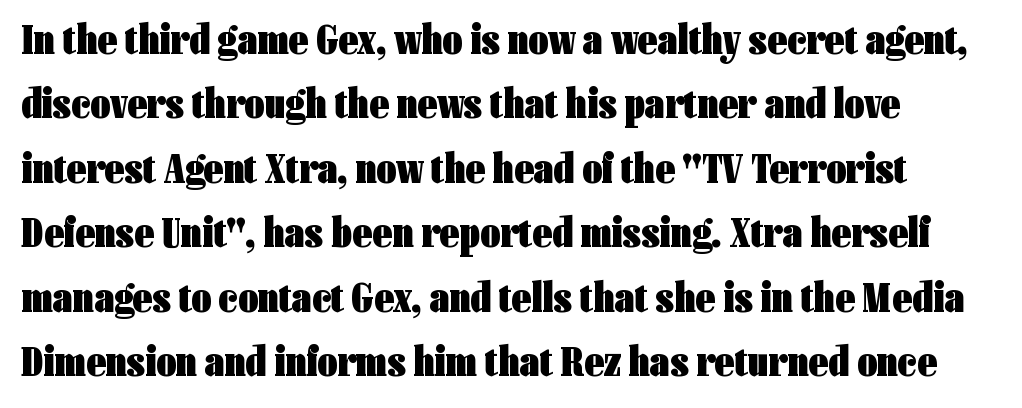
Q: Is the text bold? A: Yes.
Q: Is the text italic (slanted)? A: No, it is upright.
Q: Is the typeface a serif or a sans-serif typeface? A: Sans-serif.
Q: Is the text underlined? A: No.
Q: How is the paragraph aligned? A: Left-aligned.
Q: Is the spacing between letters normal or unusually wide? A: Normal.
Q: Is the spacing between lines tight, normal or loose? A: Normal.
Q: Width (condensed, normal, or wide)? A: Condensed.
Q: Stroke contrast? A: Low.
Q: x-height? A: Medium.
Q: Monospaced? A: No.
